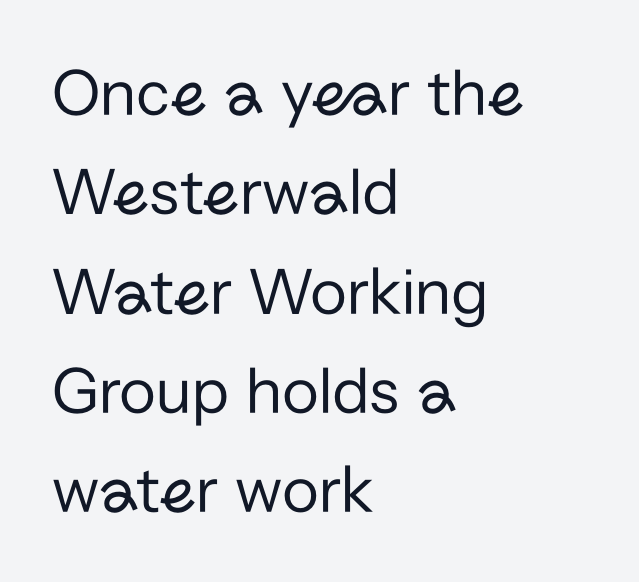
The image shows 68 px regular-weight sans-serif type, upright; set left-aligned, normal line spacing (1.46x), normal letter spacing, not underlined; low stroke contrast and a medium x-height.
